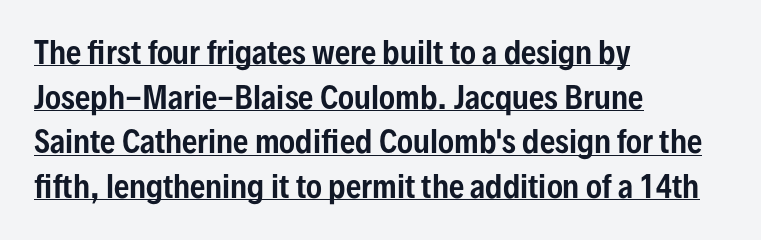
{"serif": "no", "italic": "no", "width": "condensed", "stroke_contrast": "low", "x_height": "medium", "monospaced": "no", "underline": "yes", "align": "left", "line_spacing": "normal", "line_spacing_ratio": 1.49, "letter_spacing": "normal", "letter_spacing_em": 0.0, "glyph_px": 30}
